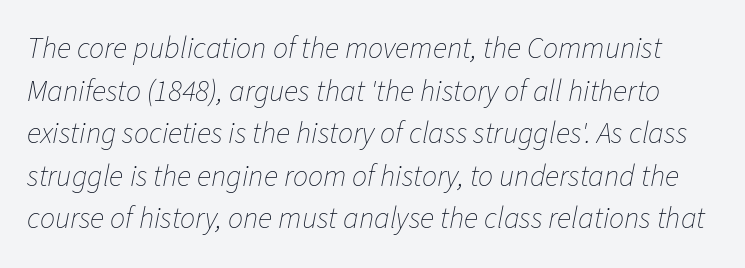
The image shows 30 px thin type, italic (leaning right); set normal line spacing (1.42x), normal letter spacing, not underlined; low stroke contrast and a medium x-height.
